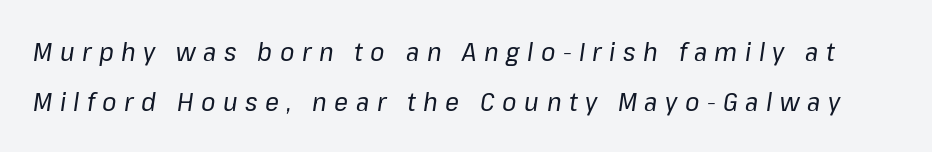
{"italic": "yes", "lean": "right", "slant_degrees": 8, "bold": "no", "underline": "no", "line_spacing": "loose", "line_spacing_ratio": 1.91, "letter_spacing": "wide", "letter_spacing_em": 0.29, "glyph_px": 26}
